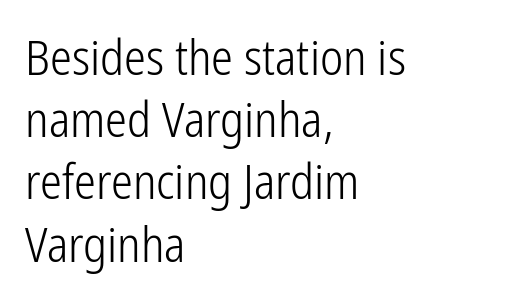
These lines keep a tight, regular rhythm from letter to letter. The typeface chosen for these lines omits serifs. Notice how the passage keeps a crisp vertical edge on the left only. Compared with a typical body face, this is equally light or lighter still.
